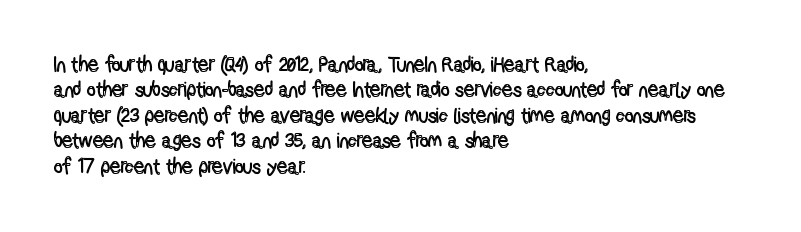
{"italic": "no", "underline": "no", "align": "left", "line_spacing_ratio": 1.21, "letter_spacing": "normal", "letter_spacing_em": 0.0, "glyph_px": 21}
